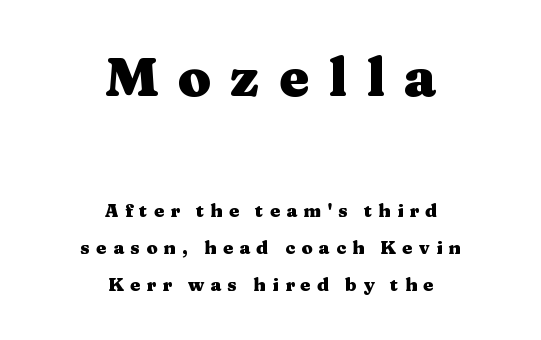
What weight is shown? A full bold with thick strokes. Character widths vary here, with narrow letters taking less room than wide ones. Tracking here is generous; glyphs stand well apart from one another. Italic: no, the glyphs are upright roman. Observe the serifs anchoring each vertical stroke in this sample. Horizontal alignment here is central, giving a formal, balanced look.
